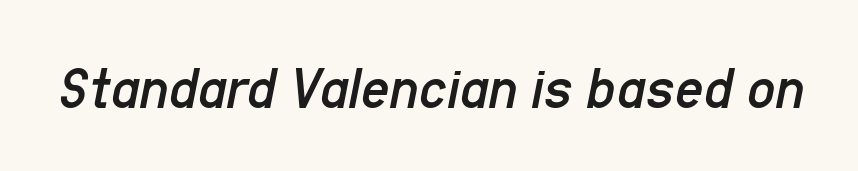
Any mark beneath the type? The region is blank. Slanted lettering throughout. Does extra space separate the letters? No, they use regular spacing. This is not heavy type; no bold has been used. The passage shown is typed in a proportional face where columns would drift.
